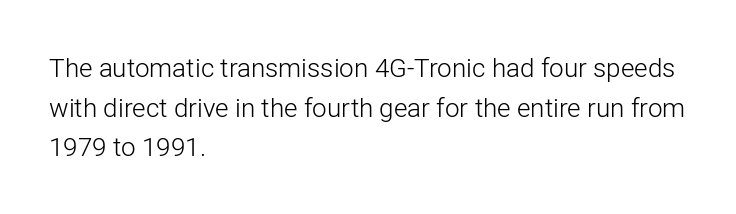
The block of text has a typical density, with ordinary space between rows. The line texture is even and compact thanks to regular tracking. Nothing heavy about these letters — not bold at all. Which margin do the lines hug? The left one — the right edge is uneven.
